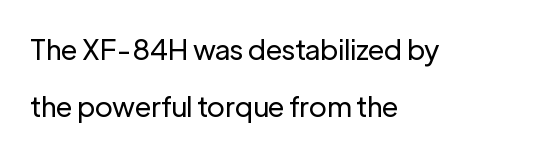
Q: Is the text bold? A: No.
Q: Is the text italic (slanted)? A: No, it is upright.
Q: Is the typeface a serif or a sans-serif typeface? A: Sans-serif.
Q: Is the text underlined? A: No.
Q: How is the paragraph aligned? A: Left-aligned.
Q: Is the spacing between letters normal or unusually wide? A: Normal.
Q: Is the spacing between lines tight, normal or loose? A: Loose.
Q: Width (condensed, normal, or wide)? A: Normal.
Q: Stroke contrast? A: Low.
Q: x-height? A: Medium.
Q: Monospaced? A: No.
